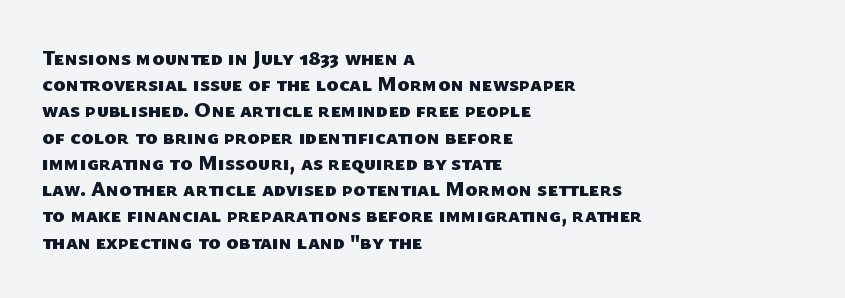
Q: Is the text bold? A: Yes.
Q: Is the text underlined? A: No.
Q: How is the paragraph aligned? A: Left-aligned.
Q: Is the spacing between letters normal or unusually wide? A: Normal.
Q: Is the spacing between lines tight, normal or loose? A: Normal.
